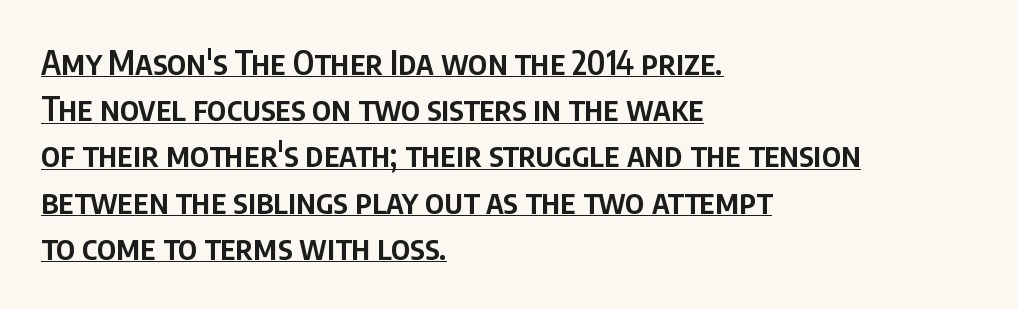
Q: Is the text bold? A: Semi-bold.
Q: Is the text italic (slanted)? A: No, it is upright.
Q: Is the typeface a serif or a sans-serif typeface? A: Sans-serif.
Q: Is the text underlined? A: Yes.
Q: How is the paragraph aligned? A: Left-aligned.
Q: Is the spacing between letters normal or unusually wide? A: Normal.
Q: Is the spacing between lines tight, normal or loose? A: Normal.
Q: Width (condensed, normal, or wide)? A: Condensed.
Q: Stroke contrast? A: Low.
Q: x-height? A: Large.
Q: Monospaced? A: No.
